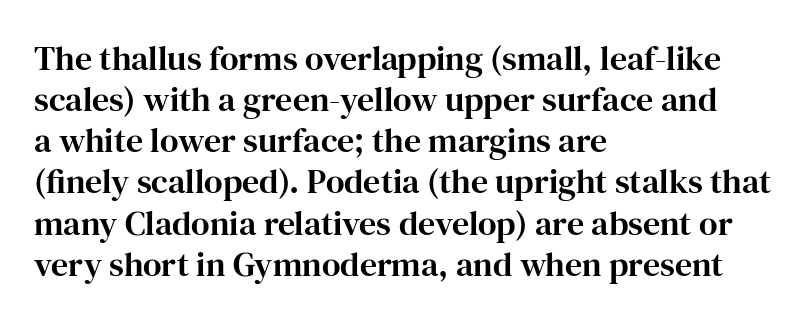
The image shows 34 px serif type, upright; set left-aligned, line spacing 1.21x, normal letter spacing, not underlined; high stroke contrast and a medium x-height.
